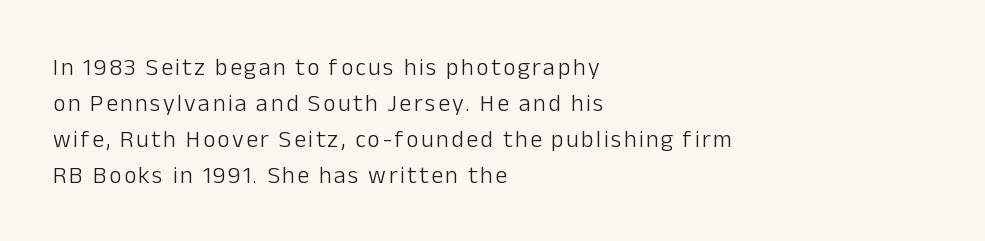
The image shows 24 px text type, upright; set left-aligned, normal line spacing (1.5x), not underlined.
